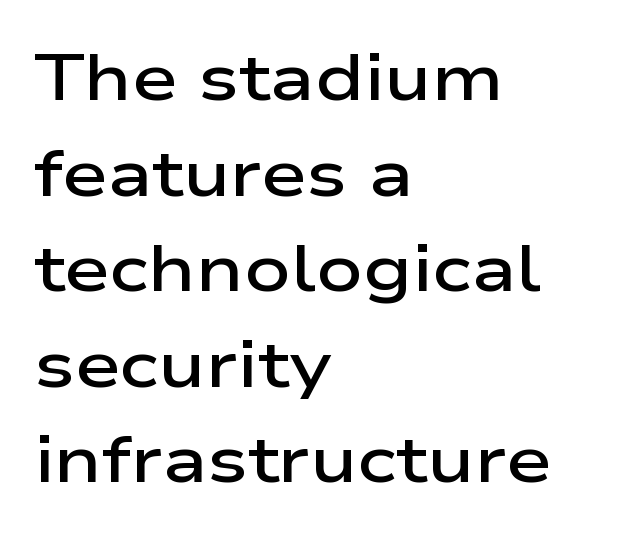
Q: Is the text bold? A: Semi-bold.
Q: Is the text italic (slanted)? A: No, it is upright.
Q: Is the typeface a serif or a sans-serif typeface? A: Sans-serif.
Q: Is the text underlined? A: No.
Q: How is the paragraph aligned? A: Left-aligned.
Q: Is the spacing between letters normal or unusually wide? A: Normal.
Q: Is the spacing between lines tight, normal or loose? A: Normal.
Q: Width (condensed, normal, or wide)? A: Wide.
Q: Stroke contrast? A: Low.
Q: x-height? A: Medium.
Q: Monospaced? A: No.
